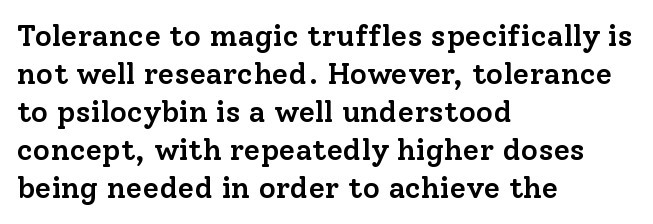
{"serif": "yes", "italic": "no", "bold": "semi", "weight": "semibold", "width": "normal", "stroke_contrast": "low", "x_height": "medium", "monospaced": "no", "underline": "no", "align": "left", "line_spacing": "normal", "line_spacing_ratio": 1.27, "letter_spacing": "normal", "letter_spacing_em": 0.0, "glyph_px": 30}
